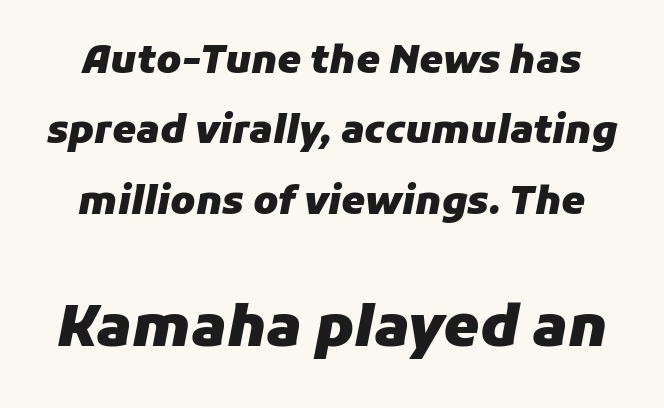
Q: Is the text bold? A: Yes.
Q: Is the text italic (slanted)? A: Yes, it leans right by about 11 degrees.
Q: Is the text underlined? A: No.
Q: Is the spacing between letters normal or unusually wide? A: Normal.
Q: Which block of text is set in a larger size, the first (top) or the second (bottom)? A: The second (bottom) one.
Q: Width (condensed, normal, or wide)? A: Normal.
Q: Stroke contrast? A: Low.
Q: x-height? A: Medium.
Q: Monospaced? A: No.
